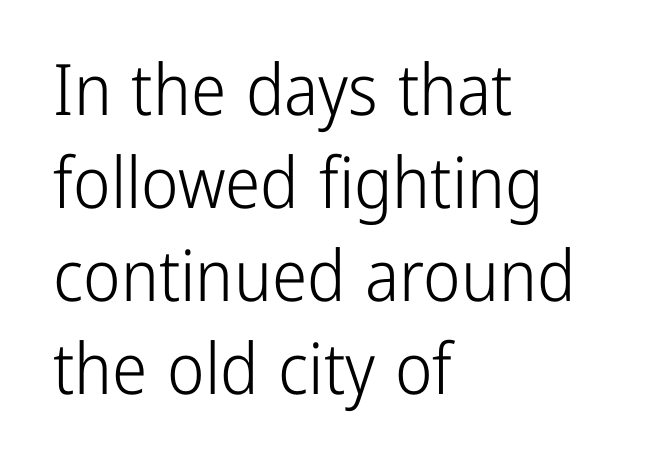
To sum up the face: it is a sans, with no serifs. Alignment: flush left. Here the designer chose a conventional face with non-uniform glyph widths. The face looks like a standard text weight, possibly lighter. Every stem runs plumb, perpendicular to the baseline.
